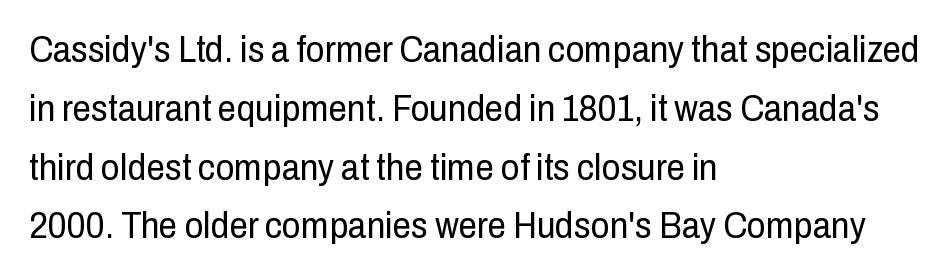
The image shows 37 px regular-weight, condensed sans-serif type, upright; set left-aligned, normal line spacing (1.59x), normal letter spacing, not underlined; low stroke contrast and a medium x-height.
